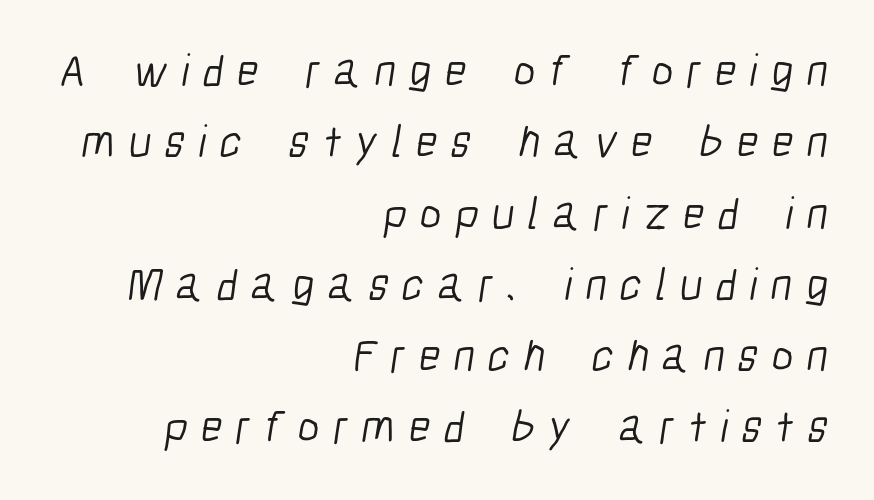
The image shows 46 px light, condensed sans-serif type; set right-aligned, normal line spacing (1.55x), unusually wide letter spacing (+0.29 em), not underlined; low stroke contrast and a medium x-height.
